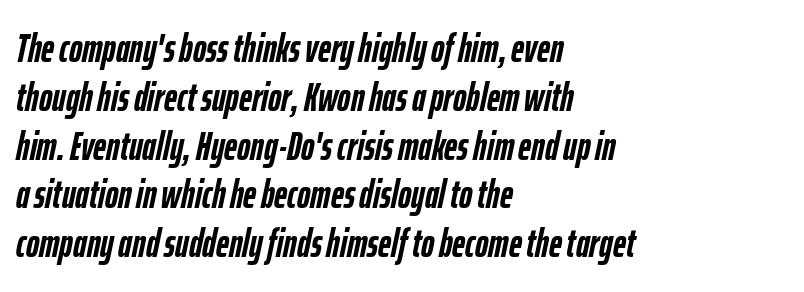
Does the weight exceed regular? Yes, all the way to bold. Caption: multi-line text, flush left, ragged right. These lines are rendered in a variable-pitch font. These lines were composed using italics. Unmarked baselines from the first word to the last.
